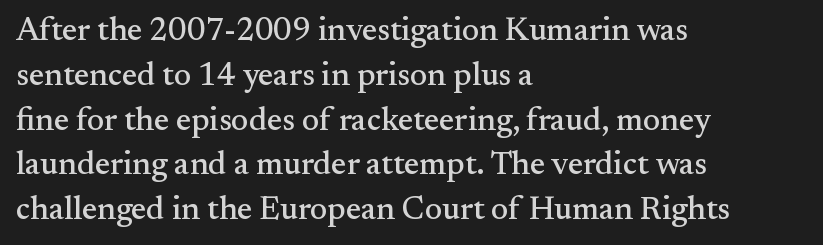
{"serif": "yes", "italic": "no", "width": "normal", "stroke_contrast": "medium", "x_height": "small", "monospaced": "no", "underline": "no", "align": "left", "line_spacing": "normal", "line_spacing_ratio": 1.4, "letter_spacing": "normal", "letter_spacing_em": 0.0, "glyph_px": 32}
